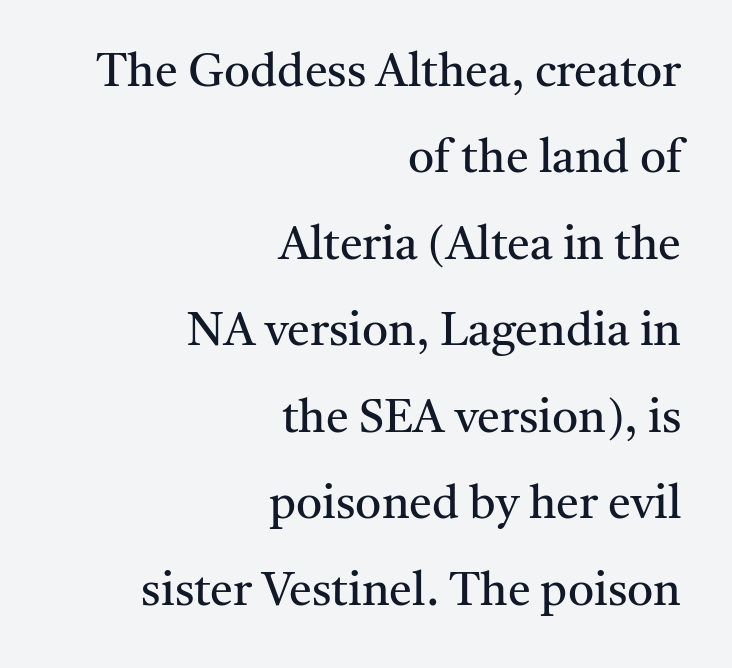
The face used here is proportionally spaced, like ordinary book or web type. Nobody touched the tracking dial on this one. Notice how the stems are strictly vertical — no italics here. Old-style or modern, the face here clearly has serifs.
